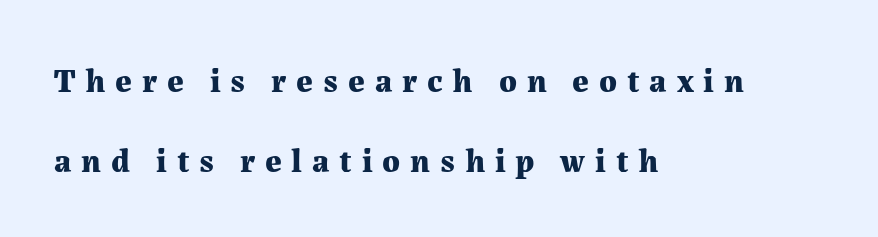
Q: Is the text bold? A: Yes.
Q: Is the text italic (slanted)? A: No, it is upright.
Q: Is the typeface a serif or a sans-serif typeface? A: Serif.
Q: Is the text underlined? A: No.
Q: How is the paragraph aligned? A: Left-aligned.
Q: Is the spacing between letters normal or unusually wide? A: Unusually wide.
Q: Is the spacing between lines tight, normal or loose? A: Loose.
Q: Width (condensed, normal, or wide)? A: Normal.
Q: Stroke contrast? A: Medium.
Q: x-height? A: Medium.
Q: Monospaced? A: No.
